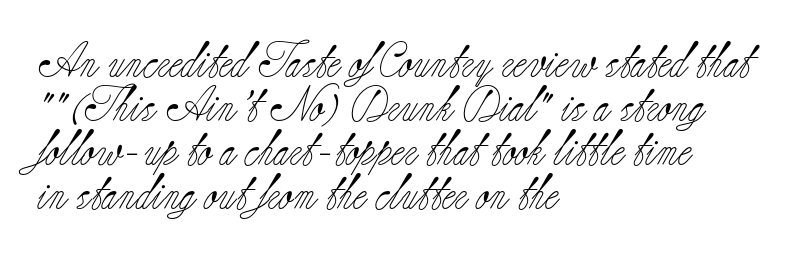
The image shows 35 px light serif type; set left-aligned, normal line spacing (1.26x), normal letter spacing, not underlined; low stroke contrast and a small x-height.
